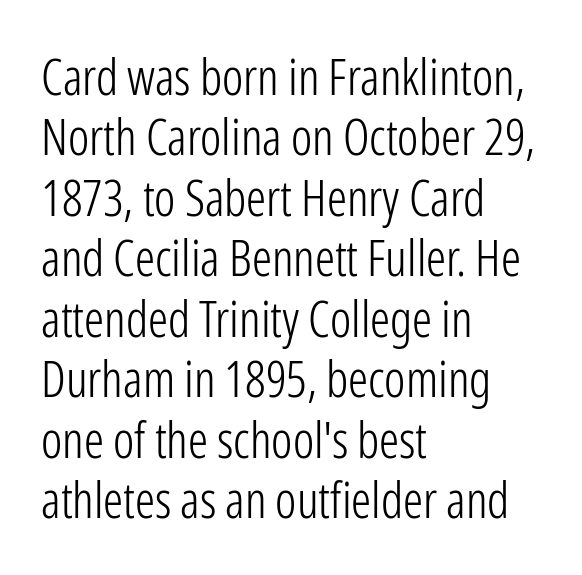
{"serif": "no", "italic": "no", "bold": "no", "weight": "light", "width": "condensed", "stroke_contrast": "low", "x_height": "medium", "monospaced": "no", "underline": "no", "align": "left", "line_spacing_ratio": 1.21, "letter_spacing": "normal", "letter_spacing_em": 0.0, "glyph_px": 50}
